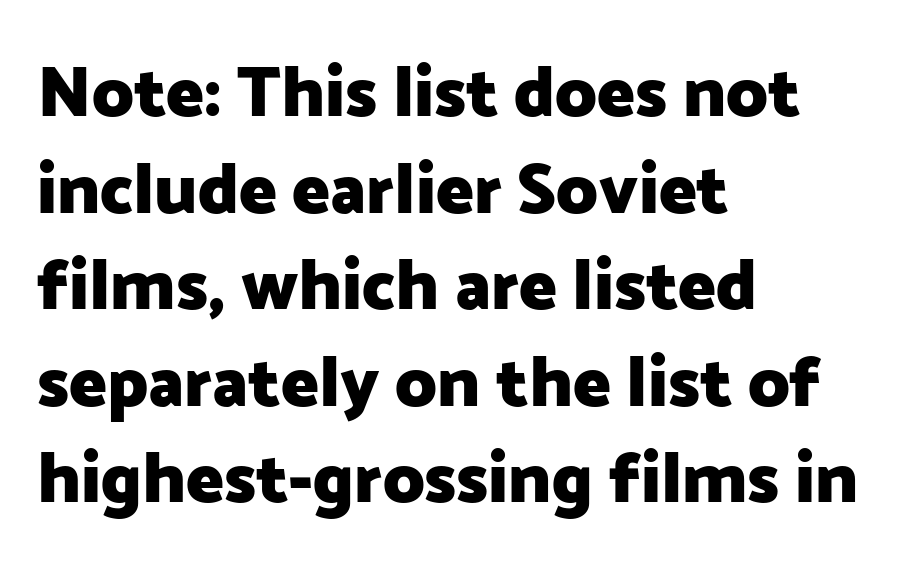
{"serif": "no", "italic": "no", "bold": "yes", "weight": "heavy", "width": "normal", "stroke_contrast": "low", "x_height": "medium", "monospaced": "no", "underline": "no", "align": "left", "line_spacing": "normal", "line_spacing_ratio": 1.36, "letter_spacing": "normal", "letter_spacing_em": 0.0, "glyph_px": 71}
